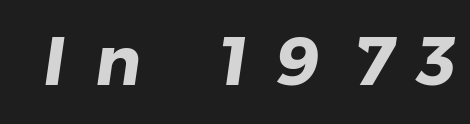
{"serif": "no", "bold": "yes", "weight": "heavy", "width": "normal", "stroke_contrast": "low", "x_height": "medium", "monospaced": "no", "underline": "no", "letter_spacing": "wide", "letter_spacing_em": 0.45, "glyph_px": 68}
